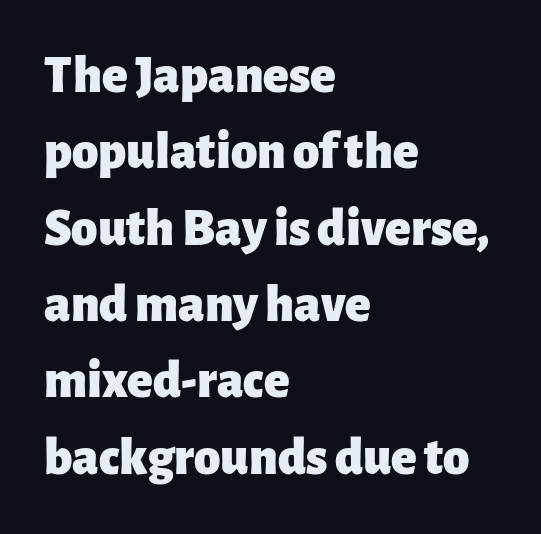
{"serif": "no", "italic": "no", "bold": "yes", "weight": "heavy", "width": "normal", "stroke_contrast": "low", "x_height": "medium", "monospaced": "no", "underline": "no", "align": "left", "line_spacing": "normal", "line_spacing_ratio": 1.44, "letter_spacing": "normal", "letter_spacing_em": 0.0, "glyph_px": 53}
